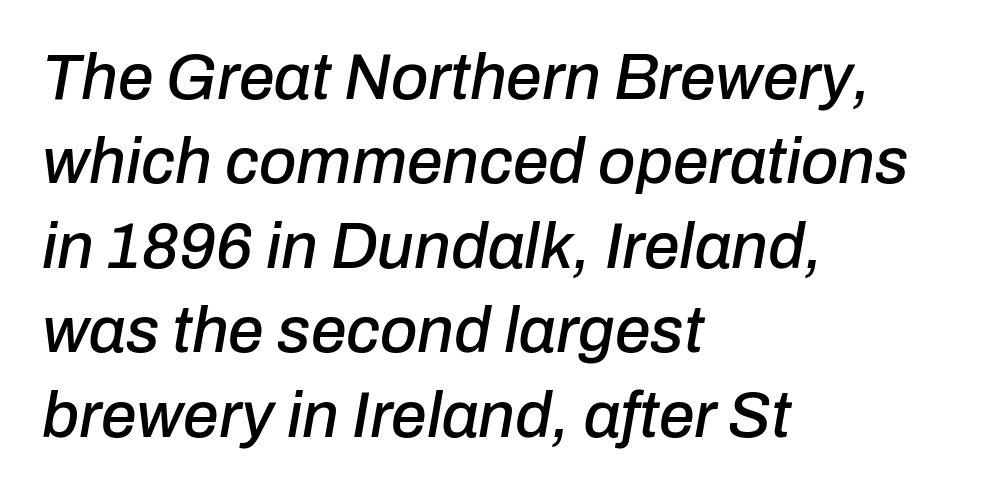
Q: Is the text italic (slanted)? A: Yes, it leans right by about 10 degrees.
Q: Is the text underlined? A: No.
Q: How is the paragraph aligned? A: Left-aligned.
Q: Is the spacing between letters normal or unusually wide? A: Normal.
Q: Is the spacing between lines tight, normal or loose? A: Normal.
Q: Width (condensed, normal, or wide)? A: Normal.
Q: Stroke contrast? A: Low.
Q: x-height? A: Medium.
Q: Monospaced? A: No.
